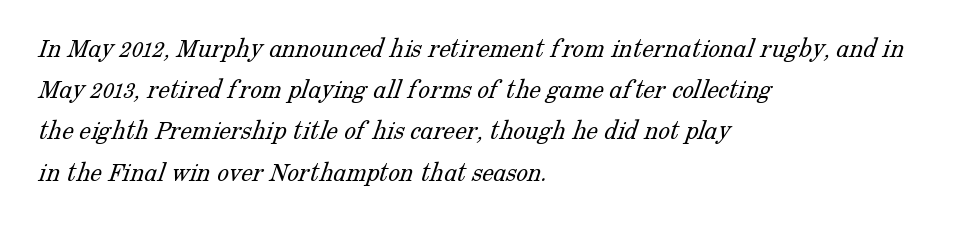
Each new line begins a customary step beneath the previous one. This sample uses plain, unmodified letter spacing. These lines stack with their left ends in a neat column. The rendering uses natural spacing where letterforms have individual widths. This rendering features lettering with no underline. Regarding serifs, this sample has them.
